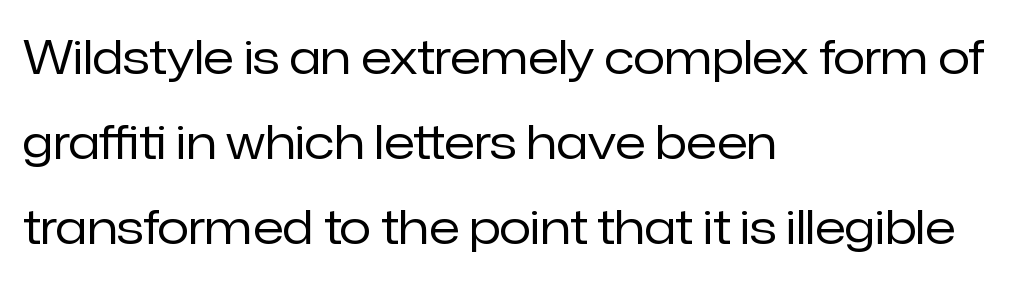
Q: Is the text bold? A: No.
Q: Is the text italic (slanted)? A: No, it is upright.
Q: Is the typeface a serif or a sans-serif typeface? A: Sans-serif.
Q: Is the text underlined? A: No.
Q: How is the paragraph aligned? A: Left-aligned.
Q: Is the spacing between letters normal or unusually wide? A: Normal.
Q: Width (condensed, normal, or wide)? A: Normal.
Q: Stroke contrast? A: Low.
Q: x-height? A: Medium.
Q: Monospaced? A: No.
